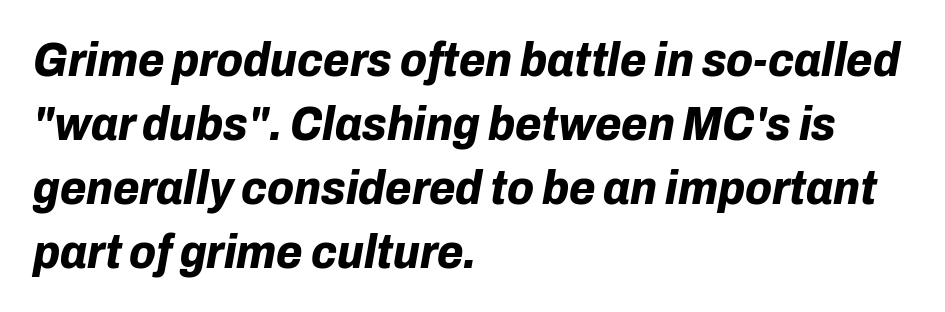
Q: Is the text bold? A: Yes.
Q: Is the text italic (slanted)? A: Yes, it leans right by about 10 degrees.
Q: Is the text underlined? A: No.
Q: How is the paragraph aligned? A: Left-aligned.
Q: Is the spacing between letters normal or unusually wide? A: Normal.
Q: Is the spacing between lines tight, normal or loose? A: Normal.
Q: Width (condensed, normal, or wide)? A: Normal.
Q: Stroke contrast? A: Low.
Q: x-height? A: Medium.
Q: Monospaced? A: No.
